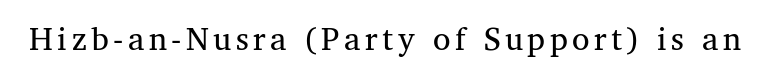
{"serif": "yes", "width": "normal", "stroke_contrast": "medium", "x_height": "medium", "monospaced": "no", "underline": "no", "glyph_px": 32}
